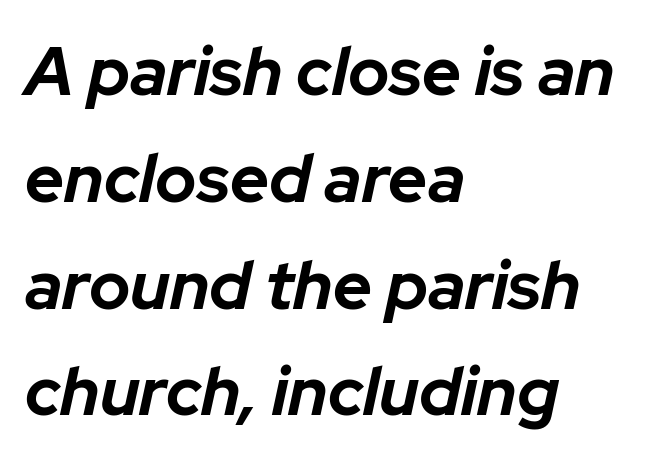
Q: Is the text bold? A: Yes.
Q: Is the text italic (slanted)? A: Yes, it leans right by about 12 degrees.
Q: Is the text underlined? A: No.
Q: How is the paragraph aligned? A: Left-aligned.
Q: Is the spacing between letters normal or unusually wide? A: Normal.
Q: Is the spacing between lines tight, normal or loose? A: Normal.
Q: Width (condensed, normal, or wide)? A: Normal.
Q: Stroke contrast? A: Low.
Q: x-height? A: Medium.
Q: Monospaced? A: No.
